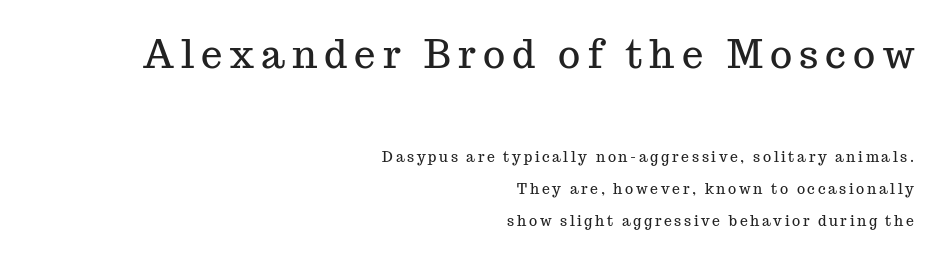
Q: Is the text italic (slanted)? A: No, it is upright.
Q: Is the typeface a serif or a sans-serif typeface? A: Serif.
Q: Is the text underlined? A: No.
Q: How is the paragraph aligned? A: Right-aligned.
Q: Is the spacing between lines tight, normal or loose? A: Loose.
Q: Which block of text is set in a larger size, the first (top) or the second (bottom)? A: The first (top) one.
Q: Width (condensed, normal, or wide)? A: Normal.
Q: Stroke contrast? A: Medium.
Q: x-height? A: Medium.
Q: Monospaced? A: No.
